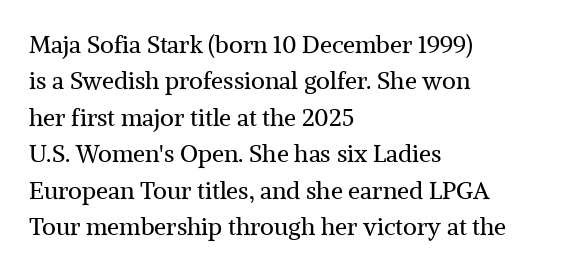
Q: Is the text bold? A: No.
Q: Is the text italic (slanted)? A: No, it is upright.
Q: Is the text underlined? A: No.
Q: How is the paragraph aligned? A: Left-aligned.
Q: Is the spacing between letters normal or unusually wide? A: Normal.
Q: Is the spacing between lines tight, normal or loose? A: Normal.
